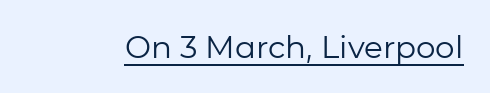
Counters stay open thanks to moderate or lighter strokes. I'd call this a sans setting — the letters go barefoot. This rendering features underlined lettering. The line texture is even and compact thanks to regular tracking. In terms of posture, this sample is upright.
